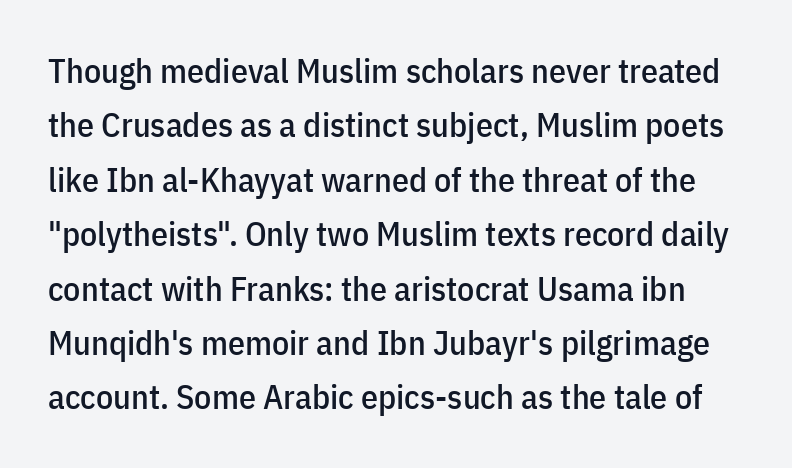
Q: Is the text italic (slanted)? A: No, it is upright.
Q: Is the typeface a serif or a sans-serif typeface? A: Sans-serif.
Q: Is the text underlined? A: No.
Q: Is the spacing between letters normal or unusually wide? A: Normal.
Q: Is the spacing between lines tight, normal or loose? A: Normal.
Q: Width (condensed, normal, or wide)? A: Condensed.
Q: Stroke contrast? A: Low.
Q: x-height? A: Medium.
Q: Monospaced? A: No.
